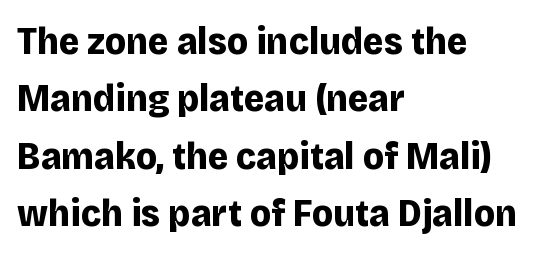
Q: Is the text bold? A: Yes.
Q: Is the text italic (slanted)? A: No, it is upright.
Q: Is the typeface a serif or a sans-serif typeface? A: Sans-serif.
Q: Is the text underlined? A: No.
Q: How is the paragraph aligned? A: Left-aligned.
Q: Is the spacing between letters normal or unusually wide? A: Normal.
Q: Is the spacing between lines tight, normal or loose? A: Normal.
Q: Width (condensed, normal, or wide)? A: Normal.
Q: Stroke contrast? A: Low.
Q: x-height? A: Large.
Q: Monospaced? A: No.
